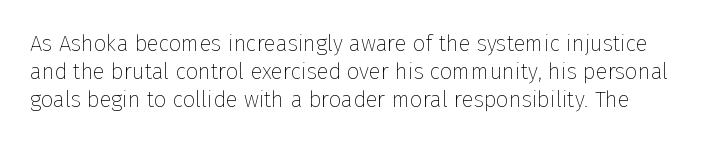
The image shows 22 px text type, upright; set normal line spacing (1.28x), normal letter spacing, not underlined.
